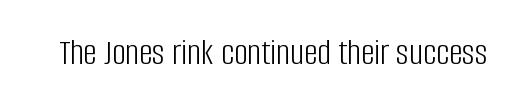
Q: Is the text bold? A: No.
Q: Is the text italic (slanted)? A: No, it is upright.
Q: Is the typeface a serif or a sans-serif typeface? A: Sans-serif.
Q: Is the text underlined? A: No.
Q: Is the spacing between letters normal or unusually wide? A: Normal.
Q: Width (condensed, normal, or wide)? A: Condensed.
Q: Stroke contrast? A: Low.
Q: x-height? A: Large.
Q: Monospaced? A: No.
